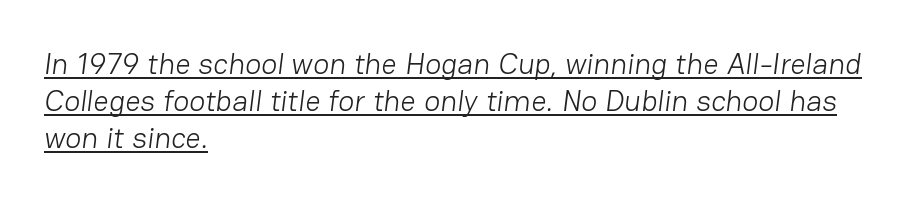
The image shows 30 px light sans-serif type; set left-aligned, line spacing 1.23x, normal letter spacing, underlined; low stroke contrast and a medium x-height.
